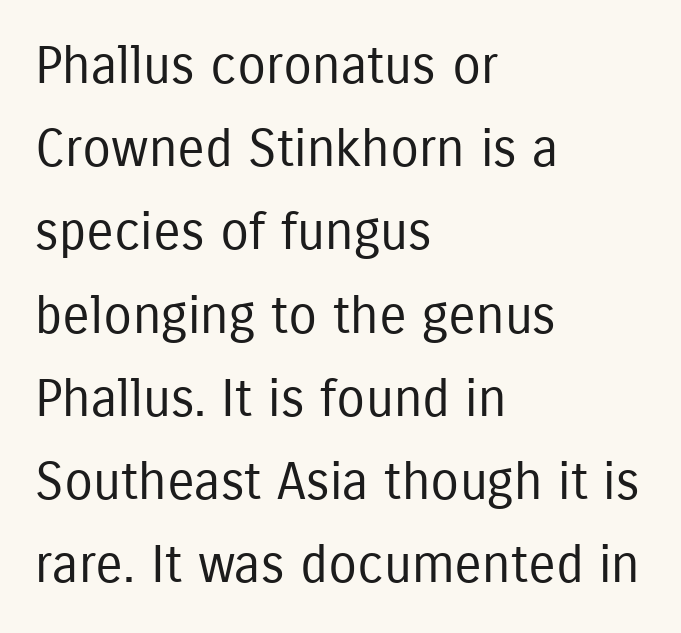
The image shows 52 px regular-weight, condensed sans-serif type, upright; set left-aligned, normal line spacing (1.6x), normal letter spacing, not underlined; low stroke contrast and a medium x-height.
